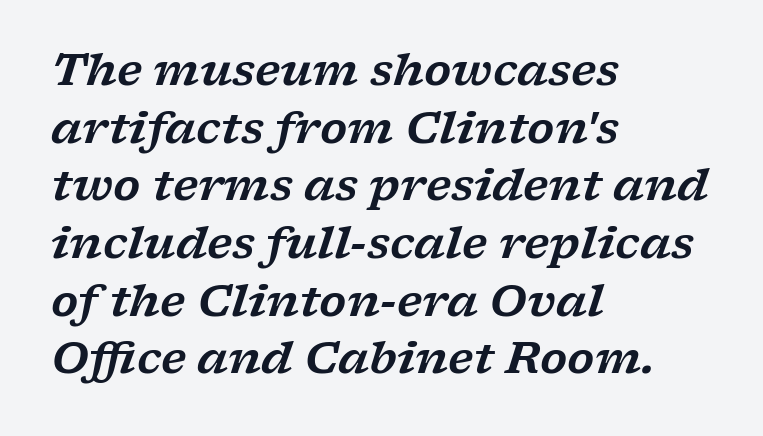
Regular leading. Visually the block forms a straight wall on the left and a jagged coastline on the right. How are the letters spaced? Ordinarily, with no added tracking. These lines are rendered in a variable-pitch font.
